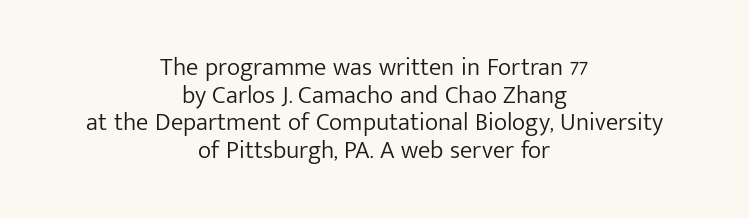
Style check: upright. The area under the type is left untouched. The passage shown stacks its lines with hardly any gap. The paragraph has two soft edges and a firm central axis. Letter spacing: default.
